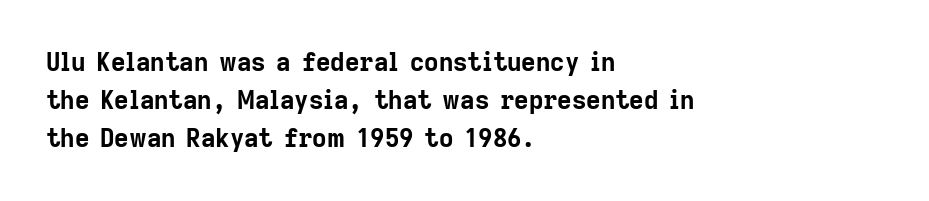
Q: Is the text bold? A: Yes.
Q: Is the text italic (slanted)? A: No, it is upright.
Q: Is the text underlined? A: No.
Q: How is the paragraph aligned? A: Left-aligned.
Q: Is the spacing between letters normal or unusually wide? A: Normal.
Q: Is the spacing between lines tight, normal or loose? A: Normal.
